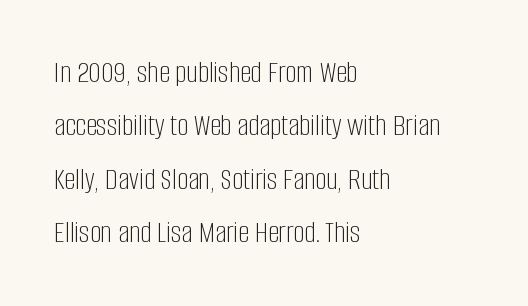
The passage shown is typed in a proportional face where columns would drift. Regarding serifs, this sample does without them. Ascenders rise straight up at ninety degrees. There is no visible air inserted between adjacent glyphs.
